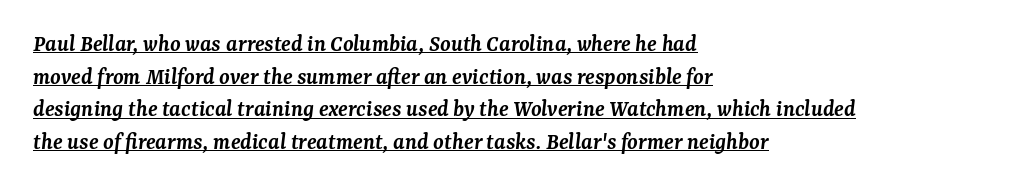
{"italic": "yes", "lean": "right", "slant_degrees": 7, "bold": "semi", "underline": "yes", "align": "left", "line_spacing": "normal", "line_spacing_ratio": 1.36, "letter_spacing": "normal", "letter_spacing_em": 0.0, "glyph_px": 24}
